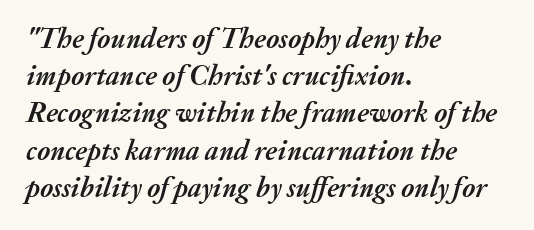
One-word summary of the alignment: left. The letters advance in unequal steps, a hallmark of proportional type. Notice how thick the strokes are: this is what a full bold looks like. Observe the ordinary spacing: letters are neighbours, not strangers. These lines were composed using italics. The space beneath each line is pristine and unruled.
